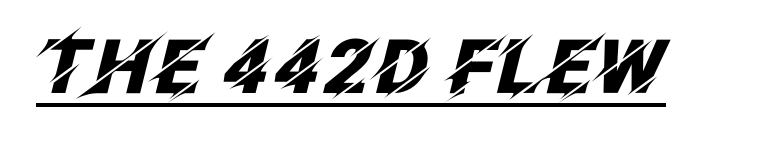
Q: Is the text bold? A: Yes.
Q: Is the text italic (slanted)? A: Yes, it leans right by about 12 degrees.
Q: Is the text underlined? A: Yes.
Q: Is the spacing between letters normal or unusually wide? A: Normal.
Q: Width (condensed, normal, or wide)? A: Normal.
Q: Stroke contrast? A: Low.
Q: x-height? A: Large.
Q: Monospaced? A: No.
